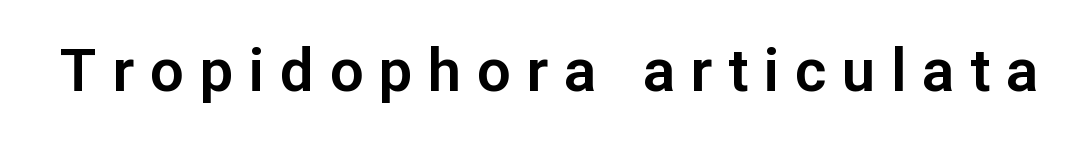
Q: Is the text italic (slanted)? A: No, it is upright.
Q: Is the typeface a serif or a sans-serif typeface? A: Sans-serif.
Q: Is the text underlined? A: No.
Q: Is the spacing between letters normal or unusually wide? A: Unusually wide.
Q: Width (condensed, normal, or wide)? A: Normal.
Q: Stroke contrast? A: Low.
Q: x-height? A: Medium.
Q: Monospaced? A: No.
